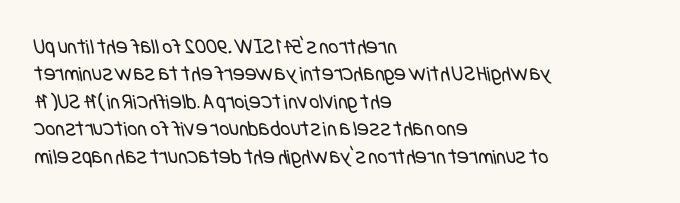
Students, note that the glyphs here touch the page at normal intervals. Honestly, the row spacing looks completely unremarkable. On a weight scale, this lands at 450 or below. Glance below the letters and you will spot only blank space.
